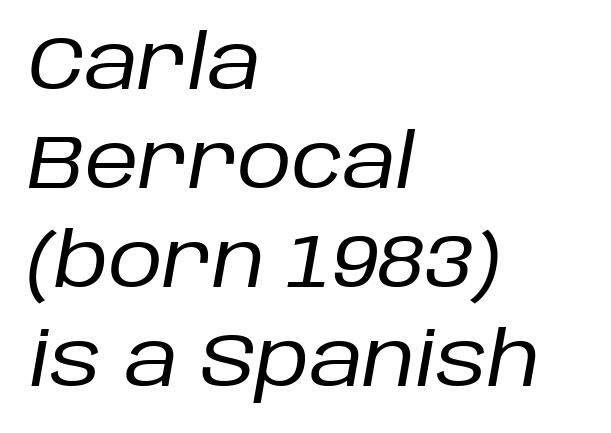
The letters advance in unequal steps, a hallmark of proportional type. Would a proofreader flag this as italicized? Yes. No extra tracking has been applied to these lines. The lines in this sample share a left origin and differ only in where they stop. Quick note: underline off.
